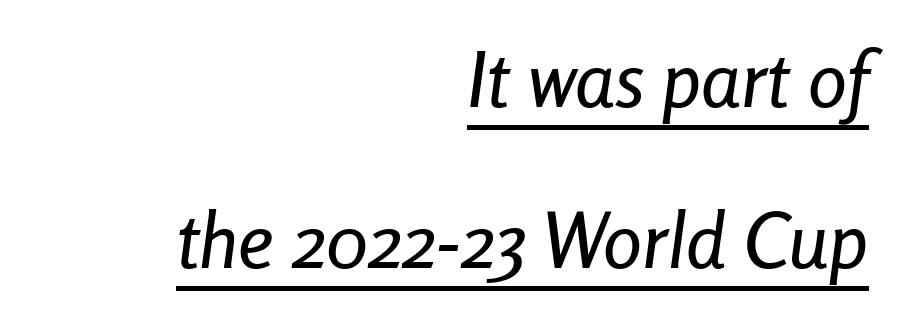
The image shows 78 px condensed type, italic (leaning right); set right-aligned, loose line spacing (2.07x), normal letter spacing, underlined; low stroke contrast and a medium x-height.
